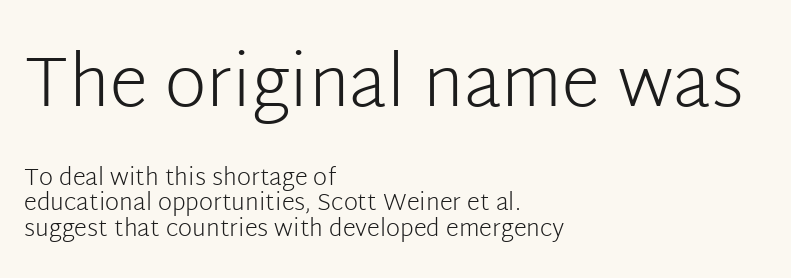
Q: Is the text bold? A: No.
Q: Is the text italic (slanted)? A: No, it is upright.
Q: Is the typeface a serif or a sans-serif typeface? A: Sans-serif.
Q: Is the text underlined? A: No.
Q: How is the paragraph aligned? A: Left-aligned.
Q: Is the spacing between letters normal or unusually wide? A: Normal.
Q: Is the spacing between lines tight, normal or loose? A: Tight.
Q: Which block of text is set in a larger size, the first (top) or the second (bottom)? A: The first (top) one.
Q: Width (condensed, normal, or wide)? A: Normal.
Q: Stroke contrast? A: Low.
Q: x-height? A: Medium.
Q: Monospaced? A: No.
